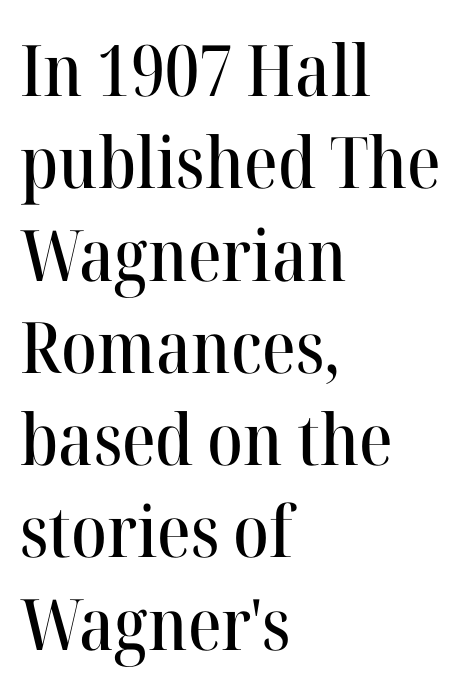
The image shows 71 px serif type, upright; set left-aligned, normal line spacing (1.3x), normal letter spacing, not underlined; high stroke contrast and a medium x-height.
